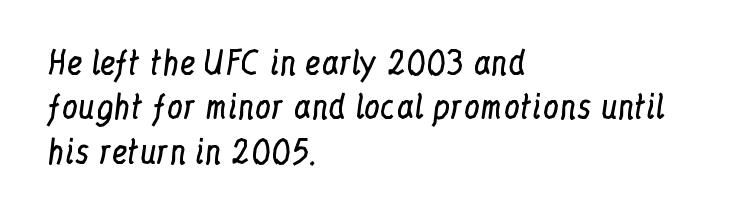
Q: Is the text bold? A: No.
Q: Is the text italic (slanted)? A: Yes.
Q: Is the typeface a serif or a sans-serif typeface? A: Serif.
Q: Is the text underlined? A: No.
Q: How is the paragraph aligned? A: Left-aligned.
Q: Is the spacing between letters normal or unusually wide? A: Normal.
Q: Is the spacing between lines tight, normal or loose? A: Normal.
Q: Width (condensed, normal, or wide)? A: Condensed.
Q: Stroke contrast? A: Low.
Q: x-height? A: Medium.
Q: Monospaced? A: No.
